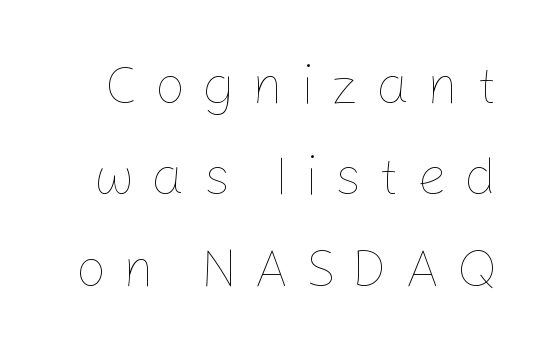
{"italic": "no", "bold": "no", "weight": "thin", "width": "normal", "stroke_contrast": "low", "x_height": "medium", "monospaced": "no", "underline": "no", "line_spacing": "normal", "line_spacing_ratio": 1.69, "letter_spacing": "wide", "letter_spacing_em": 0.31, "glyph_px": 54}
